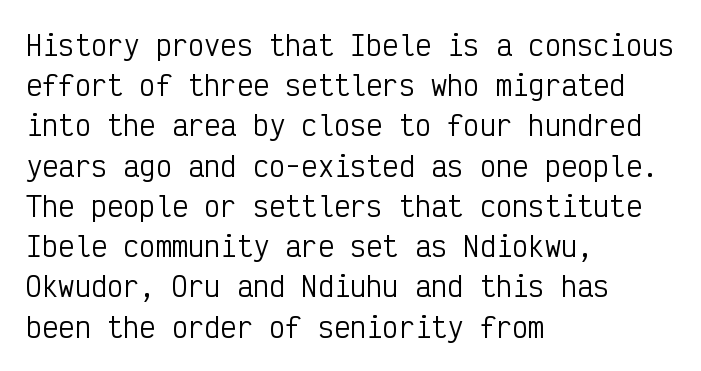
The paragraph shown leans on its left margin. Has an underline been added? It has not. The font's upright variant was chosen for this text. The cut favours lightness, reaching ordinary text weight at its darkest.
